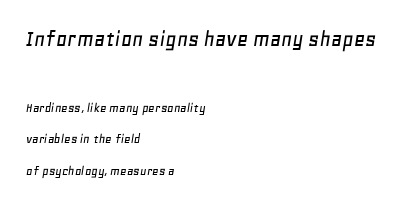
Successive baselines arrive slowly, with a big drop between each. Observe the ordinary spacing: letters are neighbours, not strangers. Horizontal alignment here is leftward, the default for most running prose. This sample uses an oblique cut, with every glyph tilted off the vertical.
